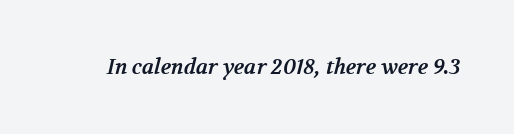
On the weight axis this lands at bold, roughly 700. Spacing between characters is what you'd get straight out of the box. Check under the words: just untouched page.
